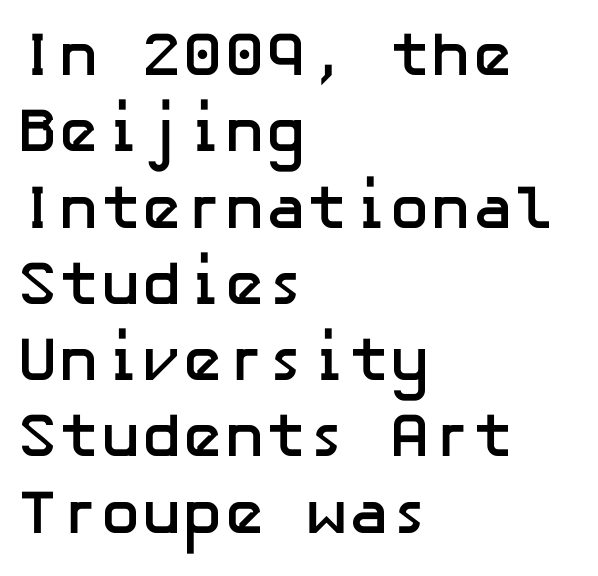
Q: Is the text bold? A: Yes.
Q: Is the text italic (slanted)? A: No, it is upright.
Q: Is the typeface a serif or a sans-serif typeface? A: Sans-serif.
Q: Is the text underlined? A: No.
Q: How is the paragraph aligned? A: Left-aligned.
Q: Is the spacing between letters normal or unusually wide? A: Normal.
Q: Width (condensed, normal, or wide)? A: Normal.
Q: Stroke contrast? A: Low.
Q: x-height? A: Medium.
